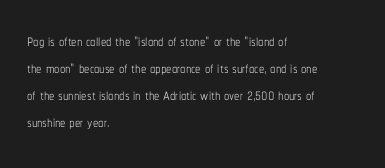
{"italic": "no", "bold": "no", "underline": "no", "align": "left", "line_spacing": "normal", "line_spacing_ratio": 1.28, "letter_spacing": "normal", "letter_spacing_em": 0.0, "glyph_px": 21}
